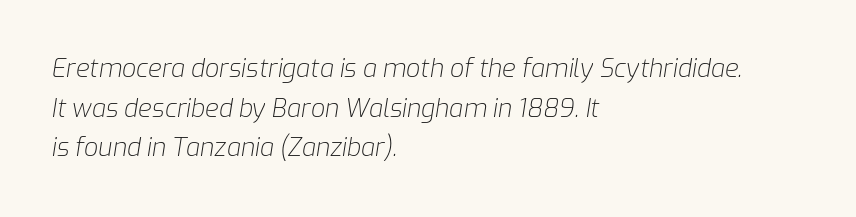
The image shows 25 px text type, italic (leaning right); set left-aligned, normal line spacing (1.59x), normal letter spacing, not underlined.
